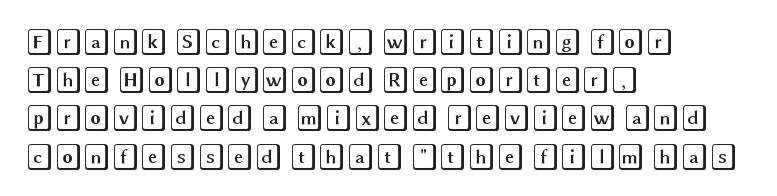
Glance below the letters and you will spot only blank space. Interline gaps are of average width in this sample. The type sits square on the baseline with zero lean. The text block is weighted toward the left margin, trailing off unevenly rightward. These lines keep a tight, regular rhythm from letter to letter.
